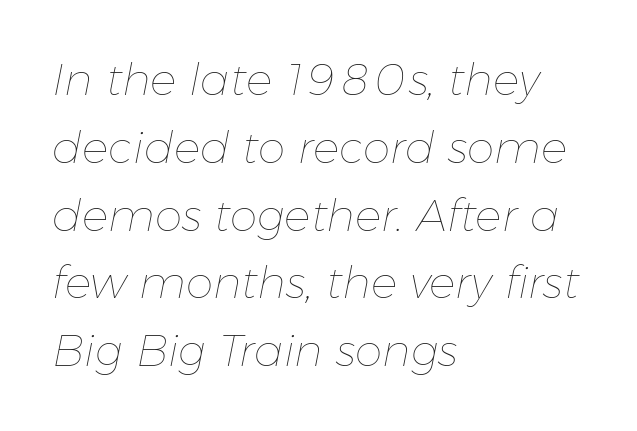
{"italic": "yes", "lean": "right", "slant_degrees": 11, "bold": "no", "weight": "thin", "width": "normal", "stroke_contrast": "low", "x_height": "medium", "monospaced": "no", "underline": "no", "align": "left", "line_spacing": "normal", "line_spacing_ratio": 1.54, "letter_spacing": "normal", "letter_spacing_em": 0.0, "glyph_px": 44}
